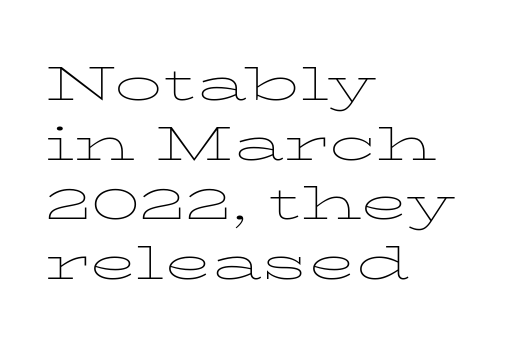
The image shows 48 px thin, wide serif type, upright; set left-aligned, line spacing 1.24x, normal letter spacing, not underlined; low stroke contrast and a medium x-height.
